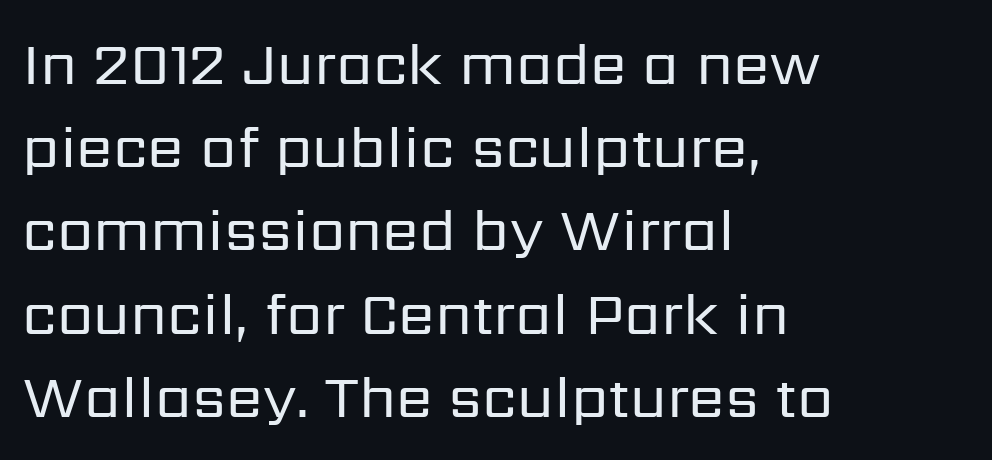
The image shows 59 px regular-weight sans-serif type, upright; set left-aligned, normal line spacing (1.41x), normal letter spacing, not underlined; low stroke contrast and a medium x-height.
